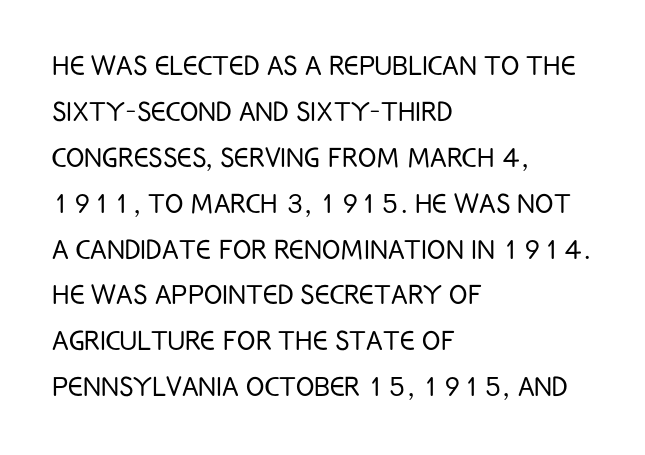
The image shows 34 px light, condensed sans-serif type, upright; set left-aligned, normal line spacing (1.35x), normal letter spacing, not underlined; low stroke contrast and a large x-height.
